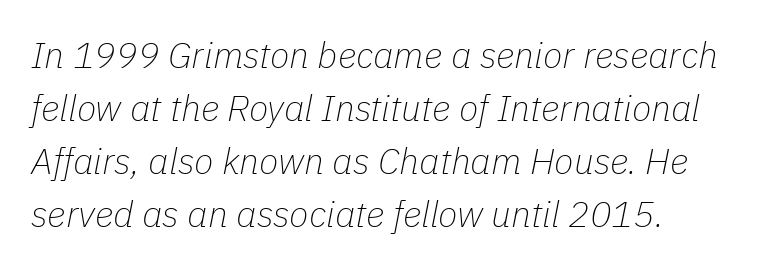
{"italic": "yes", "lean": "right", "slant_degrees": 11, "bold": "no", "weight": "thin", "width": "normal", "stroke_contrast": "low", "x_height": "medium", "monospaced": "no", "underline": "no", "line_spacing": "normal", "line_spacing_ratio": 1.47, "letter_spacing": "normal", "letter_spacing_em": 0.0, "glyph_px": 36}
